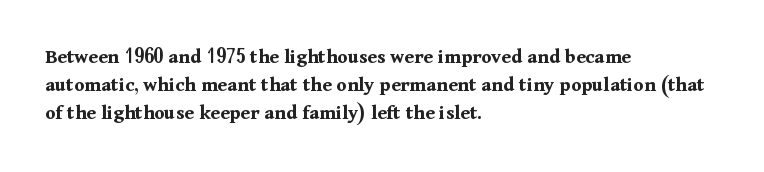
Q: Is the text bold? A: Yes.
Q: Is the text italic (slanted)? A: No, it is upright.
Q: Is the text underlined? A: No.
Q: How is the paragraph aligned? A: Left-aligned.
Q: Is the spacing between letters normal or unusually wide? A: Normal.
Q: Is the spacing between lines tight, normal or loose? A: Normal.
